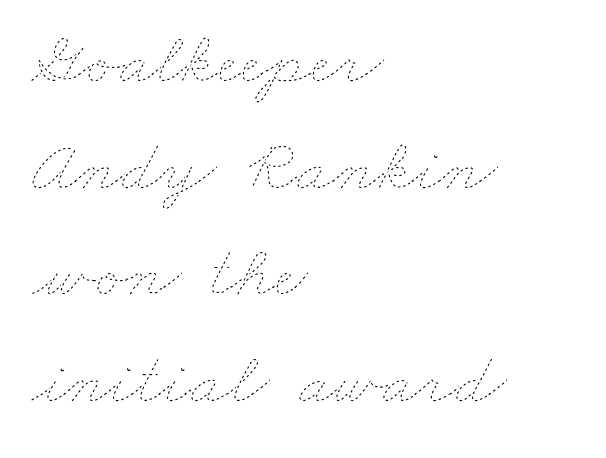
The image shows 73 px thin, wide type; set left-aligned, normal line spacing (1.46x), normal letter spacing, not underlined; low stroke contrast and a small x-height.
